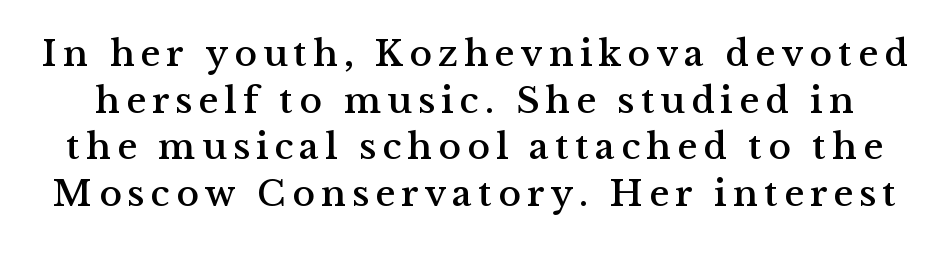
The image shows 38 px serif type, upright; set line spacing 1.23x, not underlined; medium stroke contrast and a medium x-height.
